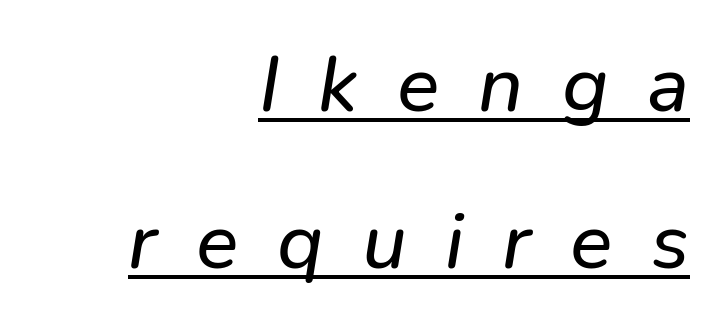
The specimen reads as italic at a glance. The text block is weighted toward the right margin, trailing off unevenly leftward. Proportional: the letters do not fall into vertical columns. The block of text is sparse from top to bottom, with ample space between rows. Students, observe the line beneath the letters — that is underlining. This sample uses expanded letter spacing, leaving extra air between glyphs.
